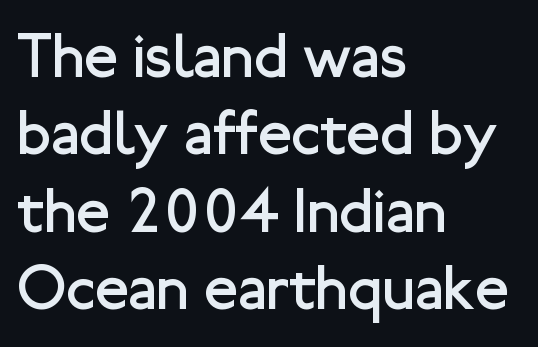
The image shows 62 px regular-weight sans-serif type, upright; set left-aligned, normal line spacing (1.25x), normal letter spacing, not underlined; low stroke contrast and a medium x-height.
